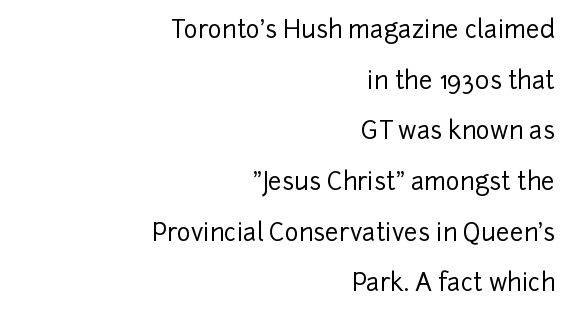
{"italic": "no", "underline": "no", "align": "right", "line_spacing": "loose", "line_spacing_ratio": 2.11, "letter_spacing": "normal", "letter_spacing_em": 0.0, "glyph_px": 24}
